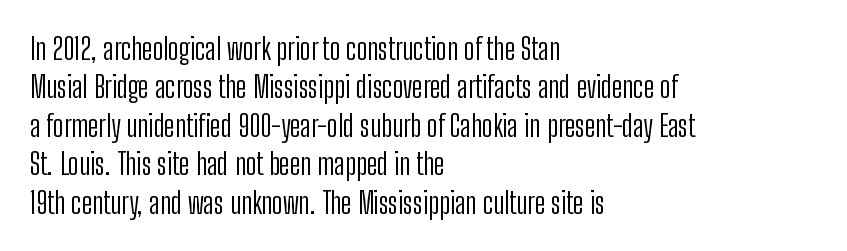
Q: Is the text bold? A: No.
Q: Is the text italic (slanted)? A: No, it is upright.
Q: Is the typeface a serif or a sans-serif typeface? A: Sans-serif.
Q: Is the text underlined? A: No.
Q: How is the paragraph aligned? A: Left-aligned.
Q: Is the spacing between letters normal or unusually wide? A: Normal.
Q: Is the spacing between lines tight, normal or loose? A: Normal.
Q: Width (condensed, normal, or wide)? A: Condensed.
Q: Stroke contrast? A: Low.
Q: x-height? A: Medium.
Q: Monospaced? A: No.
